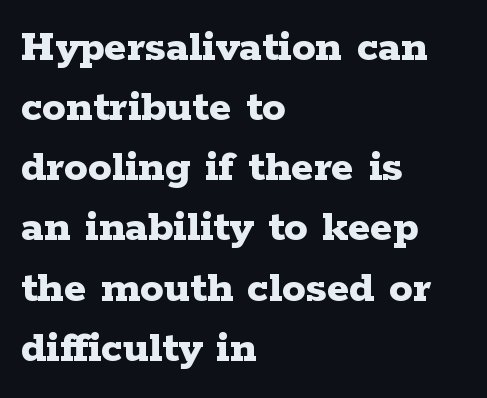
{"serif": "yes", "italic": "no", "bold": "yes", "weight": "bold", "width": "wide", "stroke_contrast": "low", "x_height": "medium", "monospaced": "no", "underline": "no", "align": "left", "line_spacing": "normal", "line_spacing_ratio": 1.28, "letter_spacing": "normal", "letter_spacing_em": 0.0, "glyph_px": 47}
